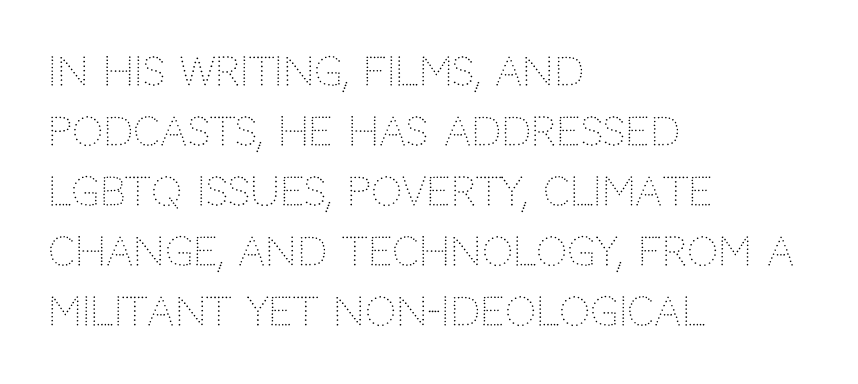
The image shows 39 px light sans-serif type, upright; set left-aligned, normal line spacing (1.54x), normal letter spacing, not underlined; low stroke contrast and a large x-height.
